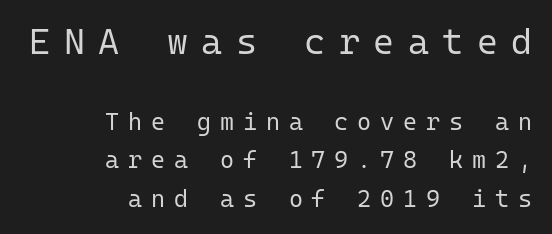
Q: Is the text bold? A: No.
Q: Is the text italic (slanted)? A: No, it is upright.
Q: Is the typeface a serif or a sans-serif typeface? A: Sans-serif.
Q: Is the text underlined? A: No.
Q: How is the paragraph aligned? A: Right-aligned.
Q: Is the spacing between letters normal or unusually wide? A: Unusually wide.
Q: Is the spacing between lines tight, normal or loose? A: Normal.
Q: Which block of text is set in a larger size, the first (top) or the second (bottom)? A: The first (top) one.
Q: Width (condensed, normal, or wide)? A: Normal.
Q: Stroke contrast? A: Low.
Q: x-height? A: Medium.
Q: Monospaced? A: Yes.
